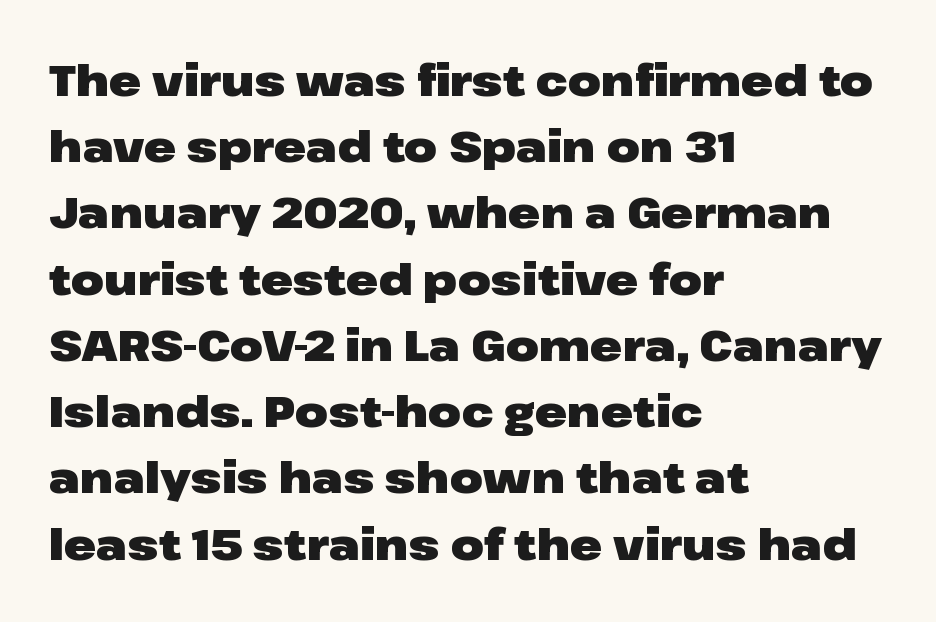
{"serif": "no", "italic": "no", "bold": "yes", "weight": "heavy", "width": "wide", "stroke_contrast": "low", "x_height": "medium", "monospaced": "no", "underline": "no", "align": "left", "line_spacing": "normal", "line_spacing_ratio": 1.54, "letter_spacing": "normal", "letter_spacing_em": 0.0, "glyph_px": 43}
